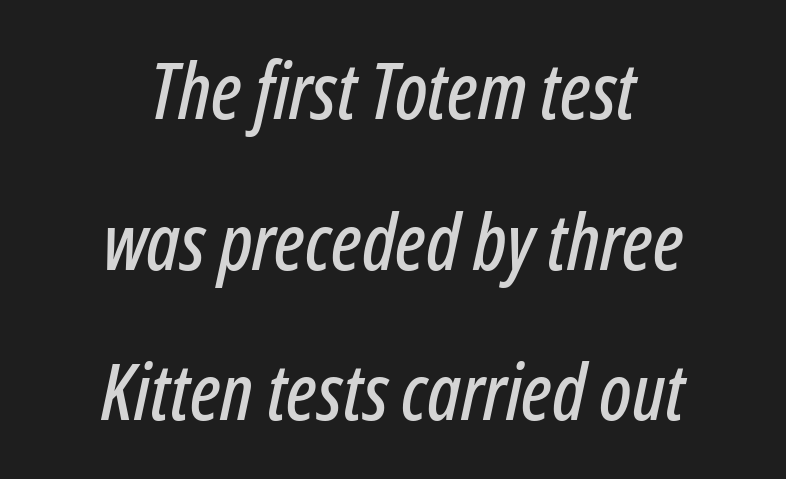
Tall strokes in this sample are angled rather than plumb. Each new line begins a long way beneath the previous one. Nobody touched the tracking dial on this one. Descender tails drop into unmarked territory. The typesetter chose a symmetrical, centered arrangement here.
